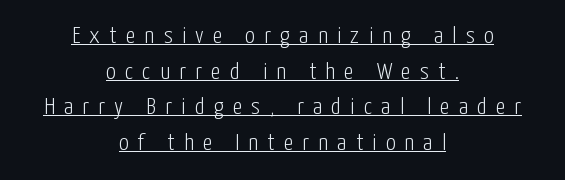
{"italic": "no", "bold": "no", "underline": "yes", "align": "center", "line_spacing": "normal", "line_spacing_ratio": 1.48, "letter_spacing": "wide", "letter_spacing_em": 0.39, "glyph_px": 24}
